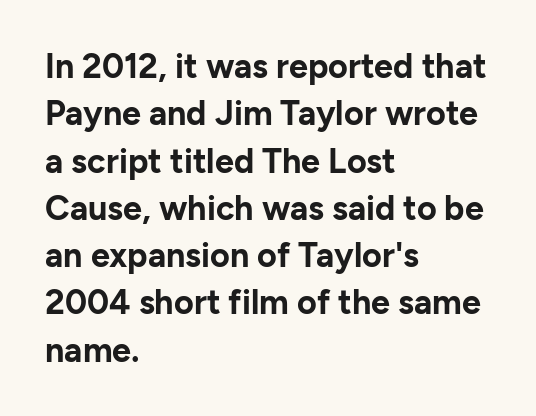
Q: Is the text bold? A: Yes.
Q: Is the text italic (slanted)? A: No, it is upright.
Q: Is the typeface a serif or a sans-serif typeface? A: Sans-serif.
Q: Is the text underlined? A: No.
Q: How is the paragraph aligned? A: Left-aligned.
Q: Is the spacing between letters normal or unusually wide? A: Normal.
Q: Is the spacing between lines tight, normal or loose? A: Normal.
Q: Width (condensed, normal, or wide)? A: Normal.
Q: Stroke contrast? A: Low.
Q: x-height? A: Medium.
Q: Monospaced? A: No.
